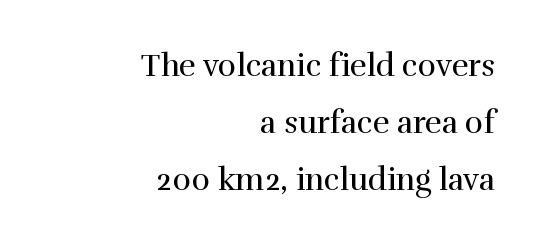
{"serif": "yes", "italic": "no", "bold": "no", "weight": "regular", "width": "normal", "x_height": "medium", "monospaced": "no", "underline": "no", "align": "right", "line_spacing_ratio": 1.84, "letter_spacing": "normal", "letter_spacing_em": 0.0, "glyph_px": 31}
